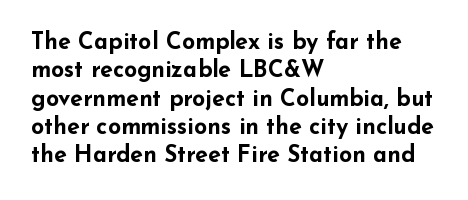
Q: Is the text bold? A: Yes.
Q: Is the text italic (slanted)? A: No, it is upright.
Q: Is the text underlined? A: No.
Q: How is the paragraph aligned? A: Left-aligned.
Q: Is the spacing between letters normal or unusually wide? A: Normal.
